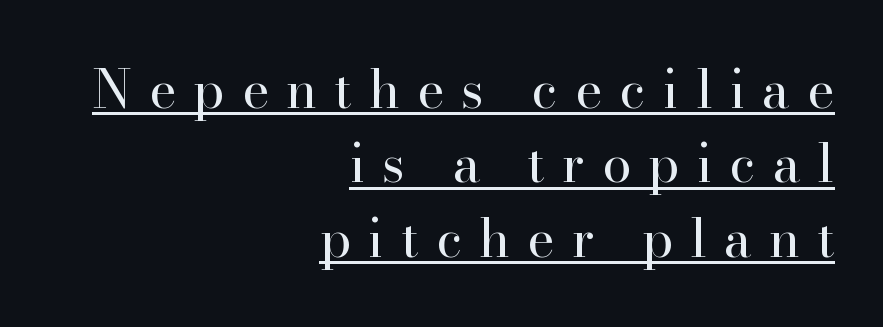
Vertically, the passage feels balanced, rows spaced as you'd expect. Small tapered or slab feet sit at the stroke ends, so this counts as serif. A typesetter would call this heavily tracked-out type. Students, observe the line beneath the letters — that is underlining. Posture: straight, roman, zero tilt.
